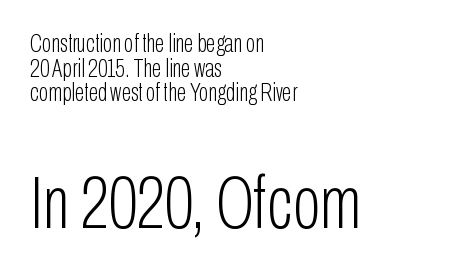
{"serif": "no", "italic": "no", "bold": "no", "weight": "light", "width": "condensed", "stroke_contrast": "low", "x_height": "medium", "monospaced": "no", "underline": "no", "align": "left", "line_spacing": "tight", "line_spacing_ratio": 0.99, "letter_spacing": "normal", "letter_spacing_em": 0.0, "larger_block": "second", "size_ratio": 2.96, "glyph_px": 74}
